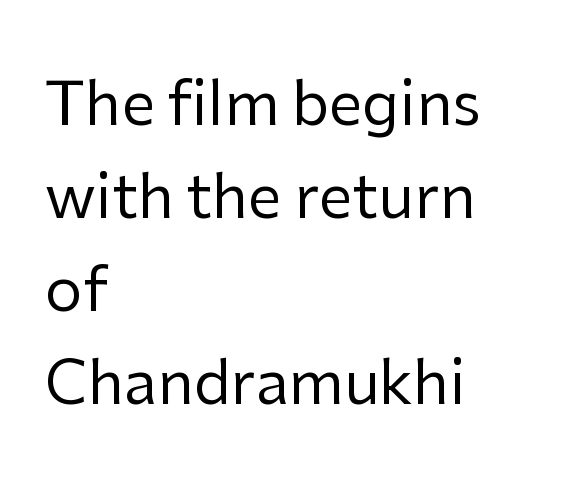
{"serif": "no", "italic": "no", "bold": "no", "weight": "regular", "width": "normal", "stroke_contrast": "low", "x_height": "medium", "monospaced": "no", "underline": "no", "align": "left", "line_spacing": "normal", "line_spacing_ratio": 1.55, "letter_spacing": "normal", "letter_spacing_em": 0.0, "glyph_px": 60}
